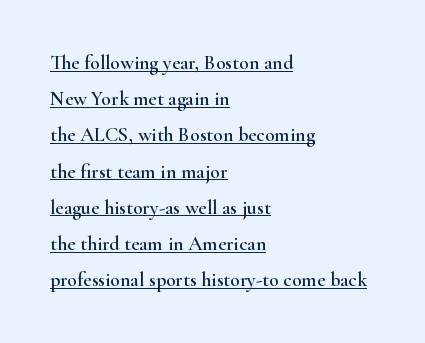
The image shows 20 px text type, upright; set left-aligned, line spacing 1.81x, normal letter spacing, underlined.
